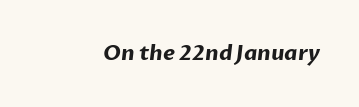
{"bold": "yes", "underline": "no", "letter_spacing": "normal", "letter_spacing_em": 0.0, "glyph_px": 21}
